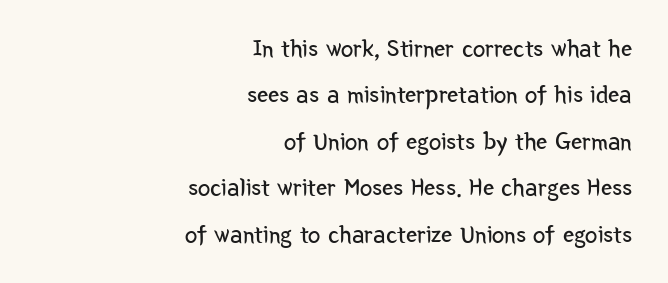
{"italic": "no", "bold": "no", "underline": "no", "align": "right", "line_spacing_ratio": 1.86, "letter_spacing": "normal", "letter_spacing_em": 0.0, "glyph_px": 25}
